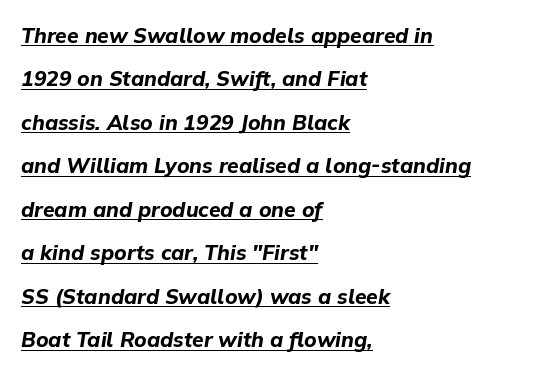
{"italic": "yes", "lean": "right", "slant_degrees": 9, "bold": "yes", "underline": "yes", "align": "left", "line_spacing": "loose", "line_spacing_ratio": 2.07, "letter_spacing": "normal", "letter_spacing_em": 0.0, "glyph_px": 21}
